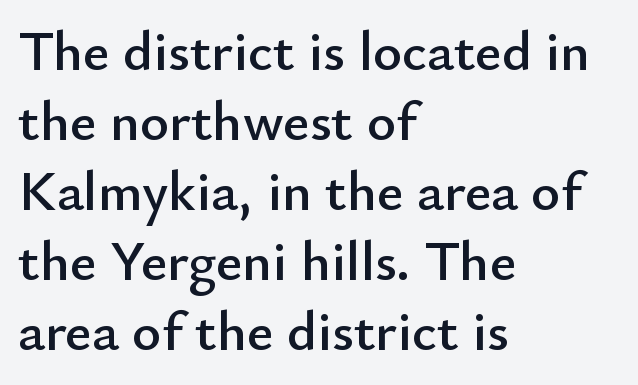
{"serif": "no", "italic": "no", "width": "normal", "stroke_contrast": "low", "x_height": "small", "monospaced": "no", "underline": "no", "align": "left", "line_spacing": "normal", "line_spacing_ratio": 1.25, "letter_spacing": "normal", "letter_spacing_em": 0.0, "glyph_px": 56}
